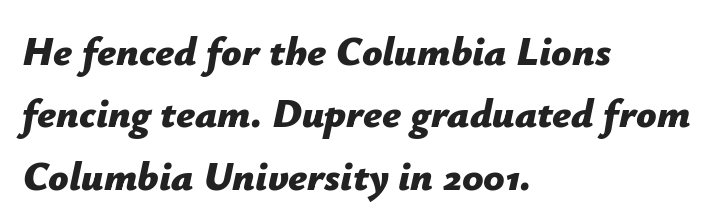
The image shows 40 px bold type, italic (leaning right); set left-aligned, normal line spacing (1.56x), normal letter spacing, not underlined; low stroke contrast and a medium x-height.
